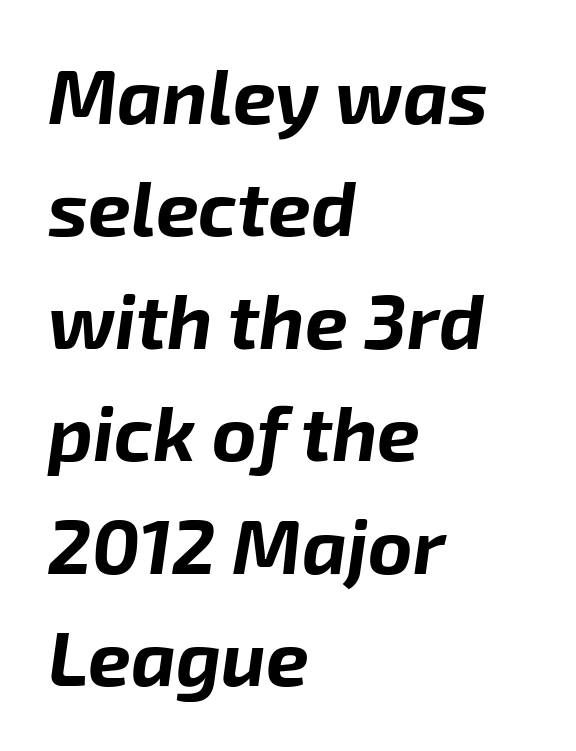
Q: Is the text bold? A: Yes.
Q: Is the text italic (slanted)? A: Yes, it leans right by about 8 degrees.
Q: Is the text underlined? A: No.
Q: How is the paragraph aligned? A: Left-aligned.
Q: Is the spacing between letters normal or unusually wide? A: Normal.
Q: Is the spacing between lines tight, normal or loose? A: Normal.
Q: Width (condensed, normal, or wide)? A: Normal.
Q: Stroke contrast? A: Low.
Q: x-height? A: Medium.
Q: Monospaced? A: No.
